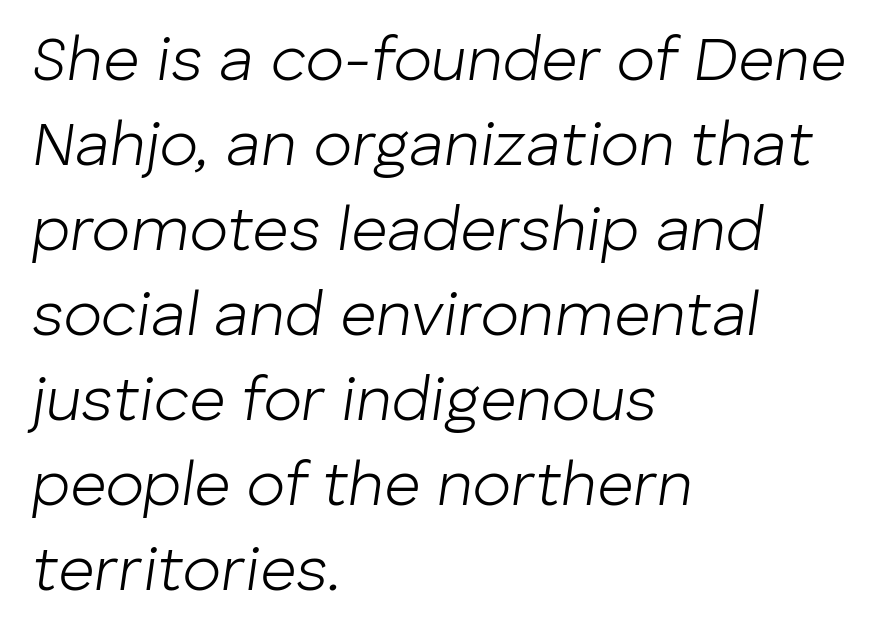
The image shows 63 px light type, italic (leaning right); set left-aligned, normal line spacing (1.35x), normal letter spacing, not underlined; low stroke contrast and a medium x-height.
